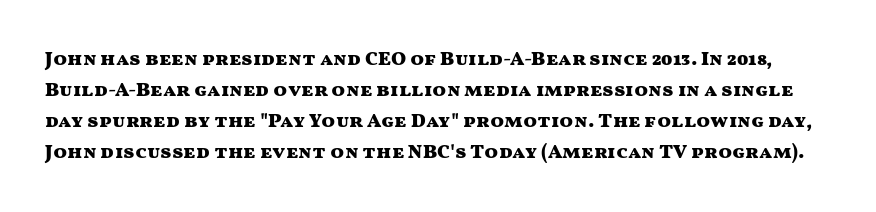
The image shows 20 px bold type, upright; set normal line spacing (1.55x), normal letter spacing, not underlined.
